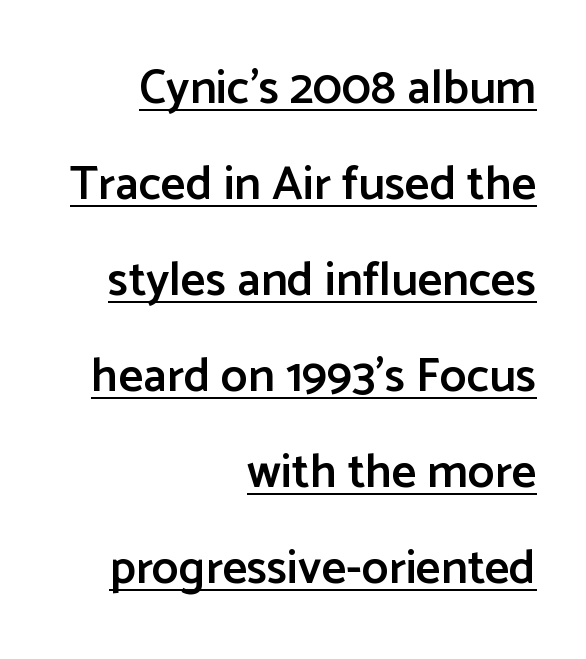
Q: Is the text bold? A: Semi-bold.
Q: Is the text italic (slanted)? A: No, it is upright.
Q: Is the typeface a serif or a sans-serif typeface? A: Sans-serif.
Q: Is the text underlined? A: Yes.
Q: How is the paragraph aligned? A: Right-aligned.
Q: Is the spacing between letters normal or unusually wide? A: Normal.
Q: Is the spacing between lines tight, normal or loose? A: Loose.
Q: Width (condensed, normal, or wide)? A: Normal.
Q: Stroke contrast? A: Low.
Q: x-height? A: Medium.
Q: Monospaced? A: No.
